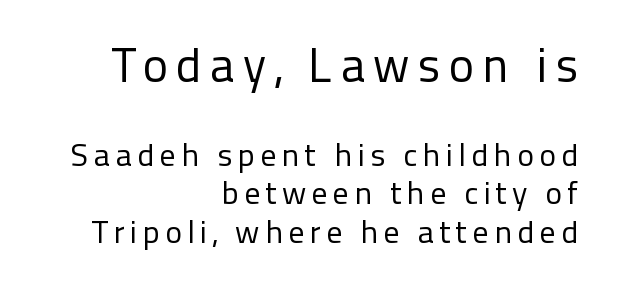
Q: Is the text bold? A: No.
Q: Is the text italic (slanted)? A: No, it is upright.
Q: Is the typeface a serif or a sans-serif typeface? A: Sans-serif.
Q: Is the text underlined? A: No.
Q: How is the paragraph aligned? A: Right-aligned.
Q: Which block of text is set in a larger size, the first (top) or the second (bottom)? A: The first (top) one.
Q: Width (condensed, normal, or wide)? A: Normal.
Q: Stroke contrast? A: Low.
Q: x-height? A: Medium.
Q: Monospaced? A: No.
